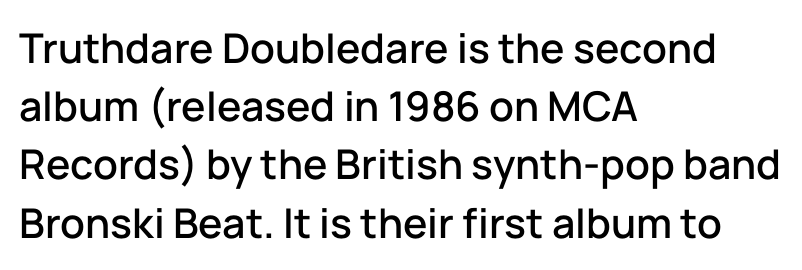
Q: Is the text italic (slanted)? A: No, it is upright.
Q: Is the typeface a serif or a sans-serif typeface? A: Sans-serif.
Q: Is the text underlined? A: No.
Q: How is the paragraph aligned? A: Left-aligned.
Q: Is the spacing between letters normal or unusually wide? A: Normal.
Q: Is the spacing between lines tight, normal or loose? A: Normal.
Q: Width (condensed, normal, or wide)? A: Normal.
Q: Stroke contrast? A: Low.
Q: x-height? A: Medium.
Q: Monospaced? A: No.
